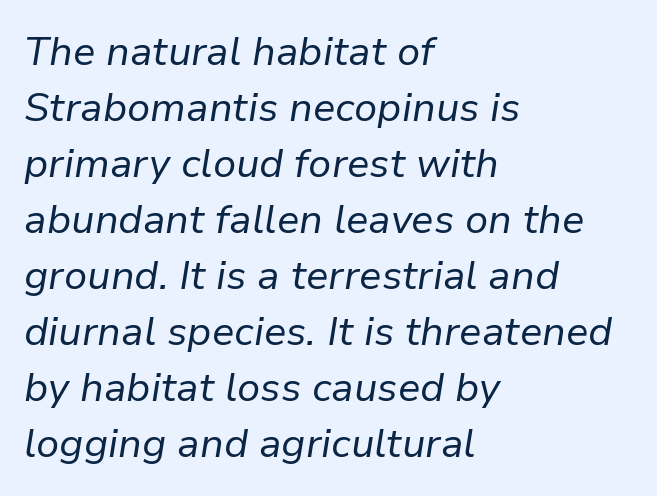
Q: Is the text bold? A: No.
Q: Is the text italic (slanted)? A: Yes, it leans right by about 9 degrees.
Q: Is the text underlined? A: No.
Q: How is the paragraph aligned? A: Left-aligned.
Q: Is the spacing between letters normal or unusually wide? A: Normal.
Q: Is the spacing between lines tight, normal or loose? A: Normal.
Q: Width (condensed, normal, or wide)? A: Normal.
Q: Stroke contrast? A: Low.
Q: x-height? A: Medium.
Q: Monospaced? A: No.
